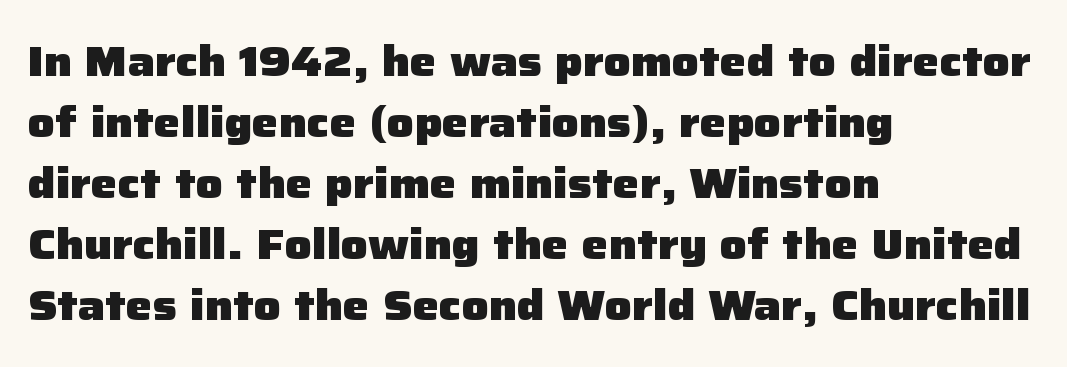
Q: Is the text bold? A: Yes.
Q: Is the text italic (slanted)? A: No, it is upright.
Q: Is the typeface a serif or a sans-serif typeface? A: Sans-serif.
Q: Is the text underlined? A: No.
Q: How is the paragraph aligned? A: Left-aligned.
Q: Is the spacing between letters normal or unusually wide? A: Normal.
Q: Is the spacing between lines tight, normal or loose? A: Normal.
Q: Width (condensed, normal, or wide)? A: Normal.
Q: Stroke contrast? A: Low.
Q: x-height? A: Medium.
Q: Monospaced? A: No.
